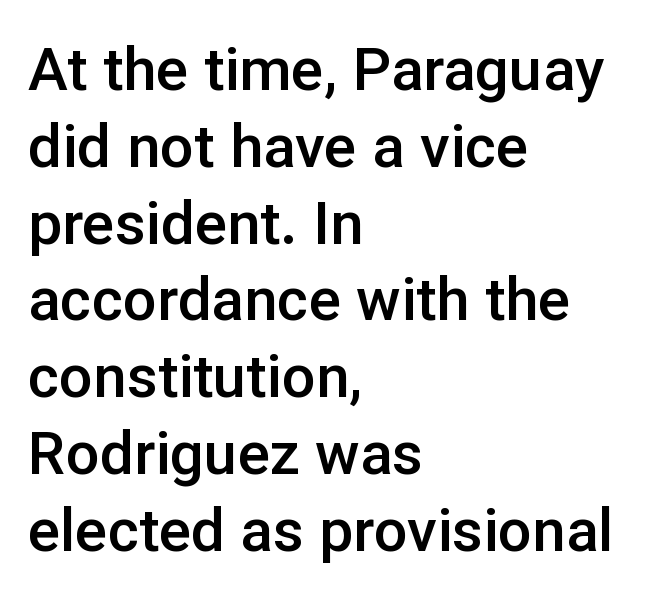
Q: Is the text bold? A: Semi-bold.
Q: Is the text italic (slanted)? A: No, it is upright.
Q: Is the typeface a serif or a sans-serif typeface? A: Sans-serif.
Q: Is the text underlined? A: No.
Q: How is the paragraph aligned? A: Left-aligned.
Q: Is the spacing between letters normal or unusually wide? A: Normal.
Q: Is the spacing between lines tight, normal or loose? A: Normal.
Q: Width (condensed, normal, or wide)? A: Normal.
Q: Stroke contrast? A: Low.
Q: x-height? A: Medium.
Q: Monospaced? A: No.
